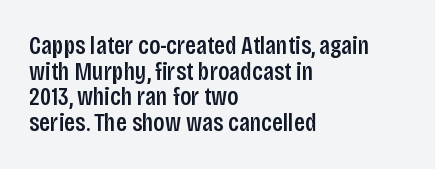
The image shows 26 px text type, upright; set left-aligned, tight line spacing (0.99x), normal letter spacing, not underlined.
